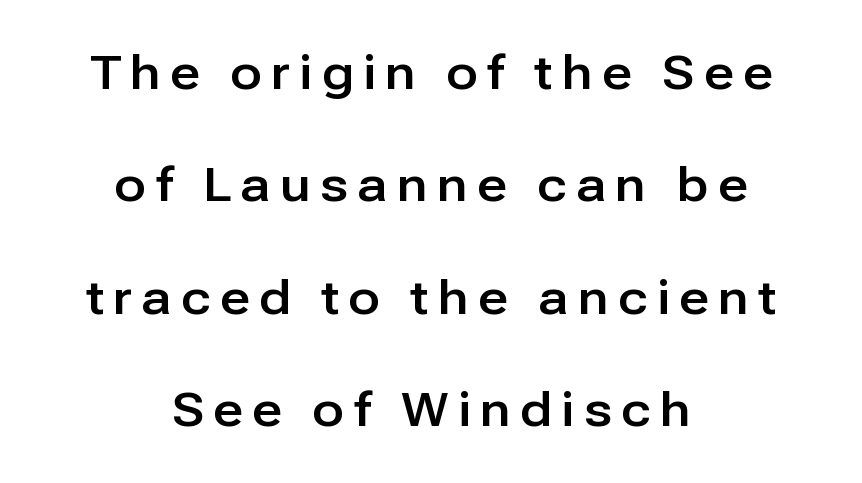
Q: Is the text italic (slanted)? A: No, it is upright.
Q: Is the typeface a serif or a sans-serif typeface? A: Sans-serif.
Q: Is the text underlined? A: No.
Q: How is the paragraph aligned? A: Centered.
Q: Is the spacing between letters normal or unusually wide? A: Unusually wide.
Q: Is the spacing between lines tight, normal or loose? A: Loose.
Q: Width (condensed, normal, or wide)? A: Normal.
Q: Stroke contrast? A: Low.
Q: x-height? A: Medium.
Q: Monospaced? A: No.
